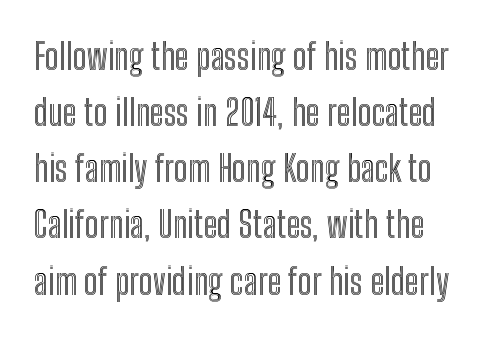
Q: Is the text italic (slanted)? A: No, it is upright.
Q: Is the text underlined? A: No.
Q: Is the spacing between letters normal or unusually wide? A: Normal.
Q: Is the spacing between lines tight, normal or loose? A: Normal.
Q: Width (condensed, normal, or wide)? A: Condensed.
Q: x-height? A: Medium.
Q: Monospaced? A: No.
